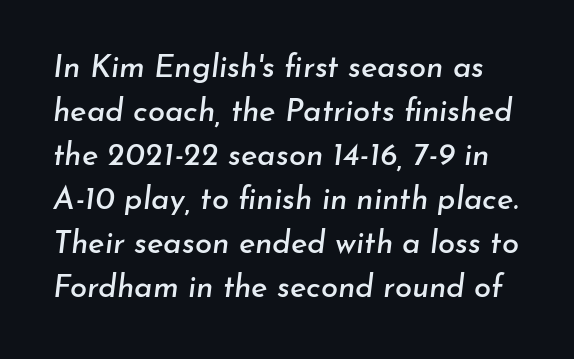
{"italic": "yes", "lean": "right", "slant_degrees": 7, "width": "normal", "stroke_contrast": "low", "x_height": "small", "monospaced": "no", "underline": "no", "line_spacing": "normal", "line_spacing_ratio": 1.42, "letter_spacing": "normal", "letter_spacing_em": 0.0, "glyph_px": 31}
